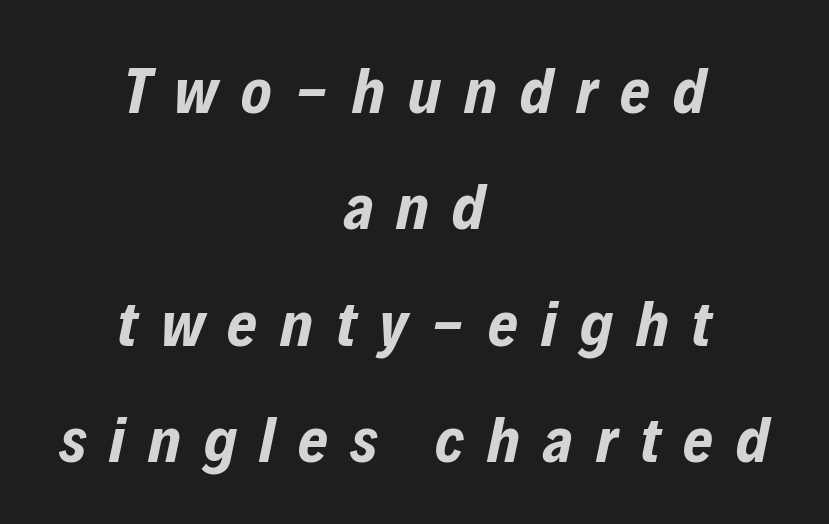
Q: Is the text bold? A: Yes.
Q: Is the text italic (slanted)? A: Yes, it leans right by about 12 degrees.
Q: Is the text underlined? A: No.
Q: How is the paragraph aligned? A: Centered.
Q: Is the spacing between letters normal or unusually wide? A: Unusually wide.
Q: Width (condensed, normal, or wide)? A: Condensed.
Q: Stroke contrast? A: Low.
Q: x-height? A: Medium.
Q: Monospaced? A: No.
